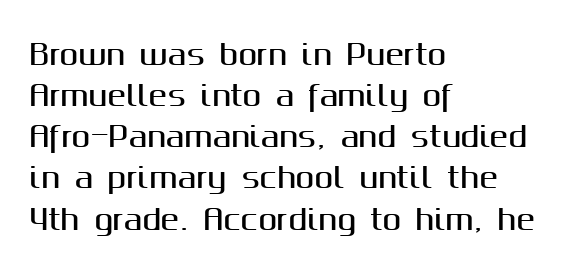
Horizontal bands of white between lines are of average thickness. Notice how the stems are strictly vertical — no italics here. Each letter keeps its own natural width here, so spacing adapts to shape. Typeset ragged right — the left edge is the straight one.
